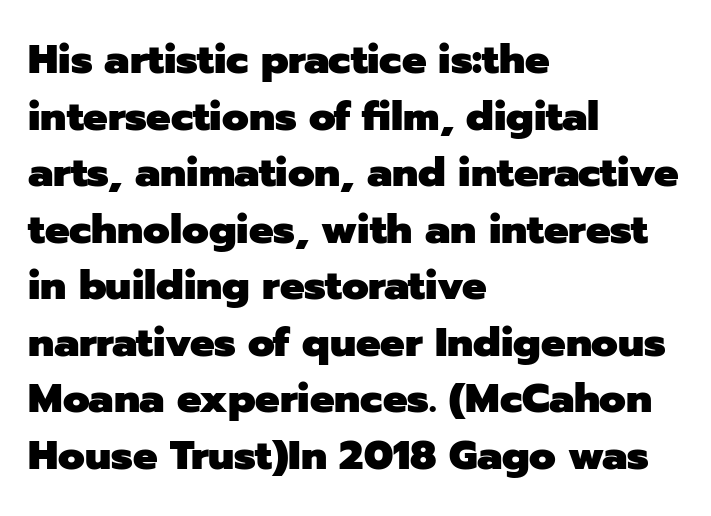
{"serif": "no", "italic": "no", "bold": "yes", "weight": "heavy", "width": "normal", "stroke_contrast": "low", "x_height": "medium", "monospaced": "no", "underline": "no", "align": "left", "line_spacing": "normal", "line_spacing_ratio": 1.38, "letter_spacing": "normal", "letter_spacing_em": 0.0, "glyph_px": 41}
